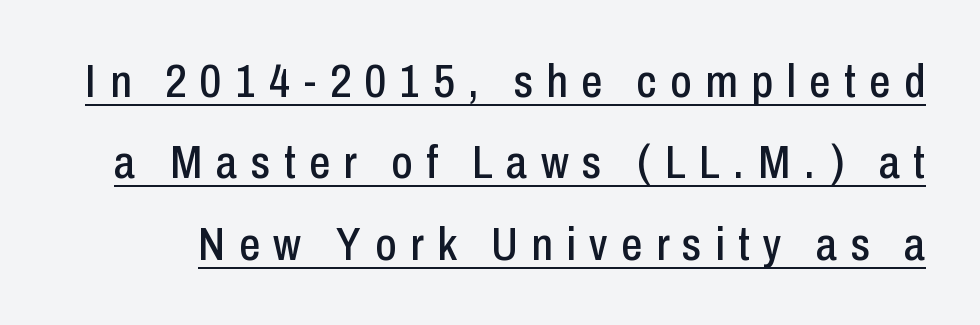
The image shows 47 px condensed sans-serif type, upright; set line spacing 1.73x, unusually wide letter spacing (+0.29 em), underlined; low stroke contrast and a medium x-height.
